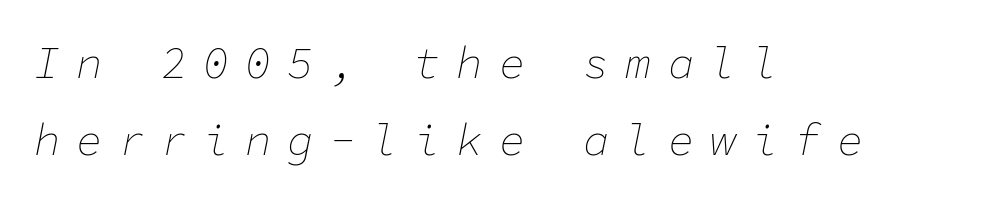
{"italic": "yes", "lean": "right", "slant_degrees": 11, "bold": "no", "weight": "thin", "width": "normal", "stroke_contrast": "low", "x_height": "medium", "monospaced": "yes", "underline": "no", "align": "left", "line_spacing_ratio": 1.76, "letter_spacing": "wide", "letter_spacing_em": 0.36, "glyph_px": 44}
